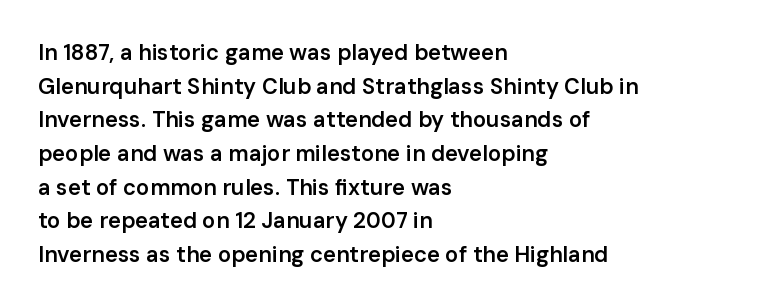
Q: Is the text bold? A: Semi-bold.
Q: Is the text italic (slanted)? A: No, it is upright.
Q: Is the text underlined? A: No.
Q: How is the paragraph aligned? A: Left-aligned.
Q: Is the spacing between letters normal or unusually wide? A: Normal.
Q: Is the spacing between lines tight, normal or loose? A: Normal.
